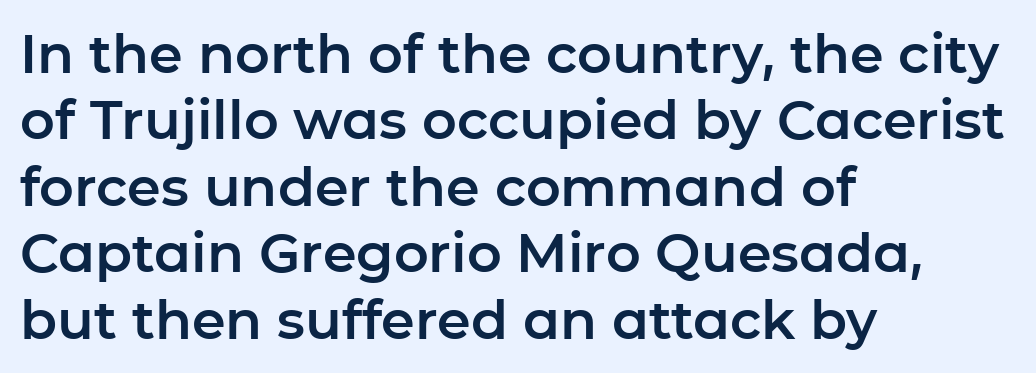
This sample uses a sans-serif face. It's the straight-up-and-down kind of type. Character widths vary here, with narrow letters taking less room than wide ones. Is the block centered? No — it sits flush against the left margin.
